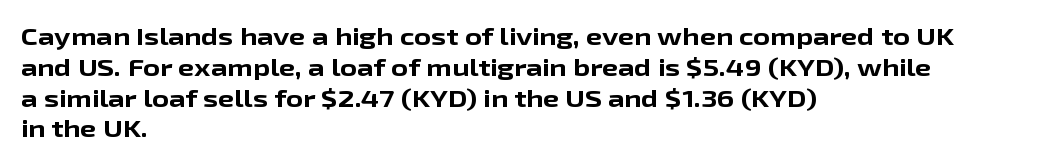
Q: Is the text bold? A: Yes.
Q: Is the text italic (slanted)? A: No, it is upright.
Q: Is the text underlined? A: No.
Q: How is the paragraph aligned? A: Left-aligned.
Q: Is the spacing between letters normal or unusually wide? A: Normal.
Q: Is the spacing between lines tight, normal or loose? A: Normal.
